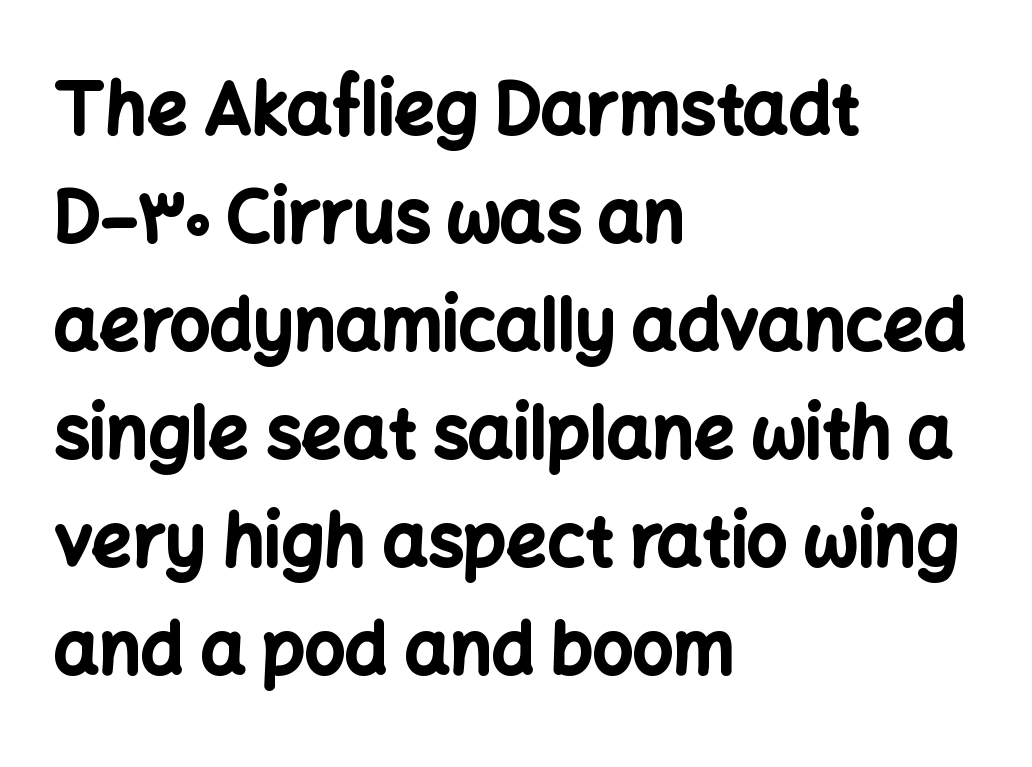
Q: Is the text bold? A: Yes.
Q: Is the text italic (slanted)? A: No, it is upright.
Q: Is the typeface a serif or a sans-serif typeface? A: Sans-serif.
Q: Is the text underlined? A: No.
Q: How is the paragraph aligned? A: Left-aligned.
Q: Is the spacing between letters normal or unusually wide? A: Normal.
Q: Is the spacing between lines tight, normal or loose? A: Normal.
Q: Width (condensed, normal, or wide)? A: Normal.
Q: Stroke contrast? A: Low.
Q: x-height? A: Medium.
Q: Monospaced? A: No.
